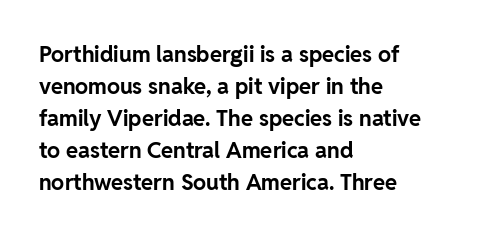
The image shows 22 px bold type, upright; set left-aligned, normal line spacing (1.45x), normal letter spacing, not underlined.
